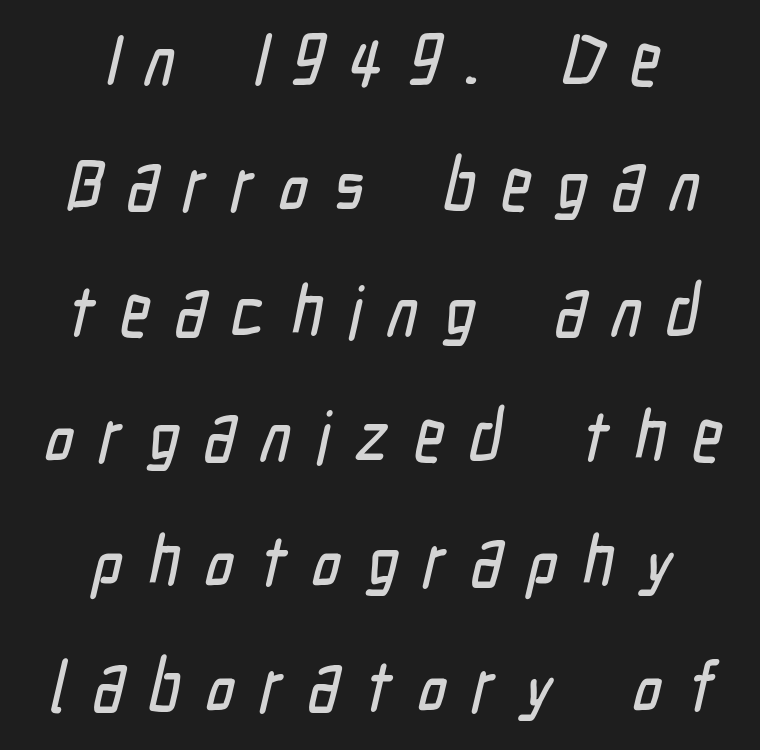
The image shows 72 px condensed sans-serif type; set centered, line spacing 1.74x, unusually wide letter spacing (+0.35 em), not underlined; low stroke contrast and a medium x-height.
